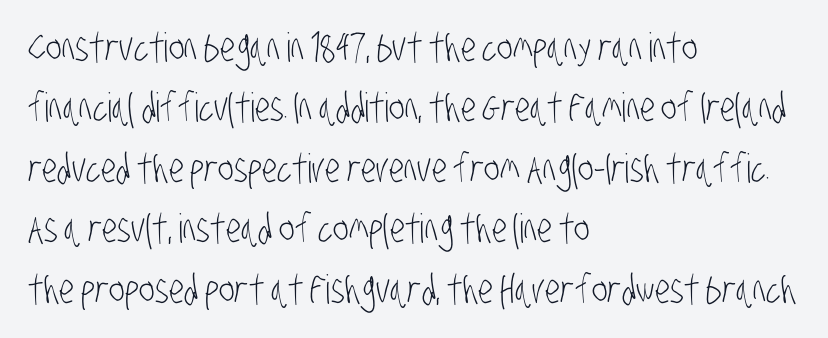
{"serif": "no", "bold": "no", "weight": "light", "width": "condensed", "stroke_contrast": "low", "x_height": "large", "monospaced": "no", "underline": "no", "align": "left", "line_spacing": "normal", "line_spacing_ratio": 1.51, "letter_spacing": "normal", "letter_spacing_em": 0.0, "glyph_px": 40}
